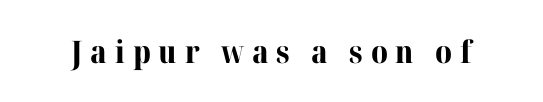
The face used here is proportionally spaced, like ordinary book or web type. You can tell from the footed stems that serif type was used. Tall strokes in this sample are plumb rather than angled. Someone cranked the tracking dial way up on this one.
